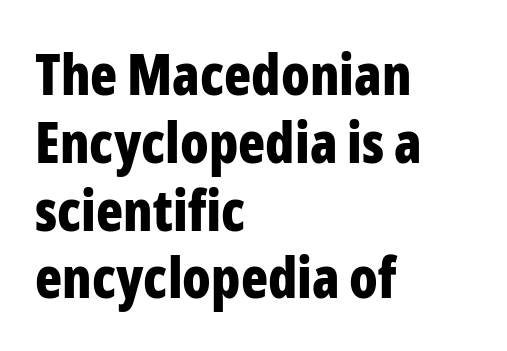
{"serif": "no", "italic": "no", "bold": "yes", "weight": "bold", "width": "condensed", "stroke_contrast": "low", "x_height": "medium", "monospaced": "no", "underline": "no", "align": "left", "line_spacing_ratio": 1.21, "letter_spacing": "normal", "letter_spacing_em": 0.0, "glyph_px": 56}
